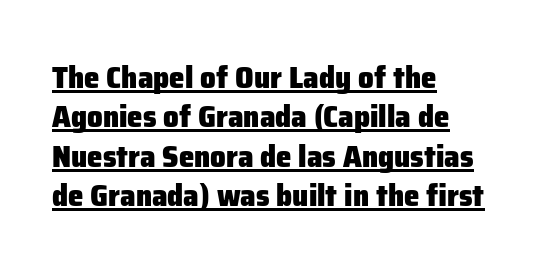
The image shows 31 px heavy sans-serif type, upright; set left-aligned, normal line spacing (1.27x), normal letter spacing, underlined; low stroke contrast and a medium x-height.
